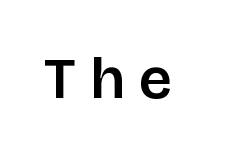
The image shows 58 px sans-serif type, upright; set unusually wide letter spacing (+0.25 em), not underlined; low stroke contrast and a large x-height.
